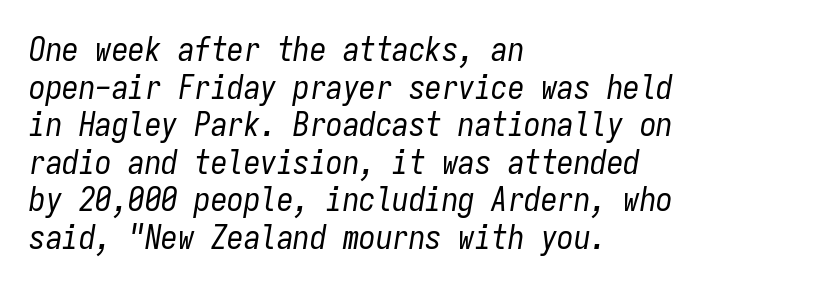
The image shows 33 px regular-weight, condensed type, italic (leaning right), monospaced; set left-aligned, tight line spacing (1.14x), normal letter spacing, not underlined; low stroke contrast and a medium x-height.
